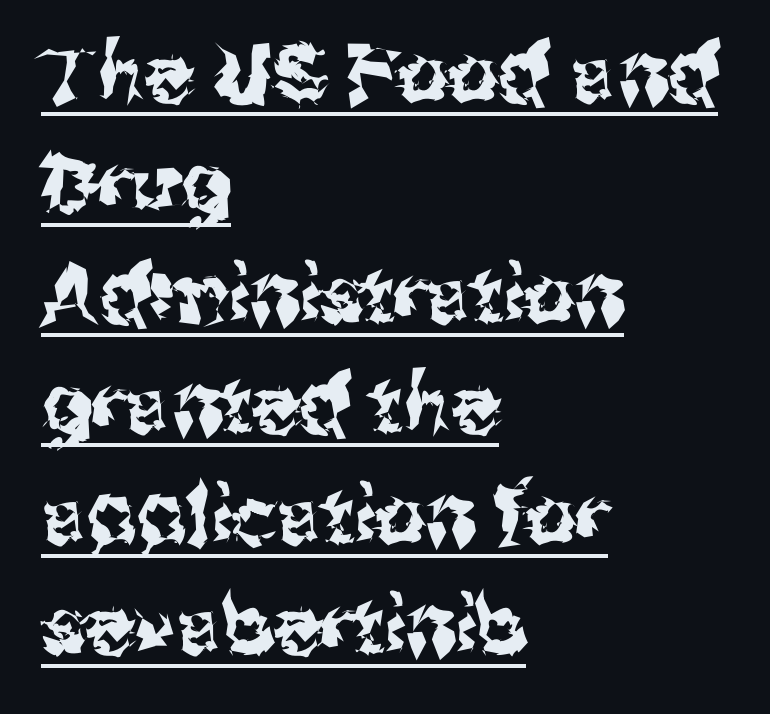
The leading is moderate, giving the passage an even texture. Upright lettering throughout. Looks like someone drew a line under every word here. The face used here is proportionally spaced, like ordinary book or web type. Caption: multi-line text, flush left, ragged right. Serifs: no, the terminals of the letterforms are clean.
